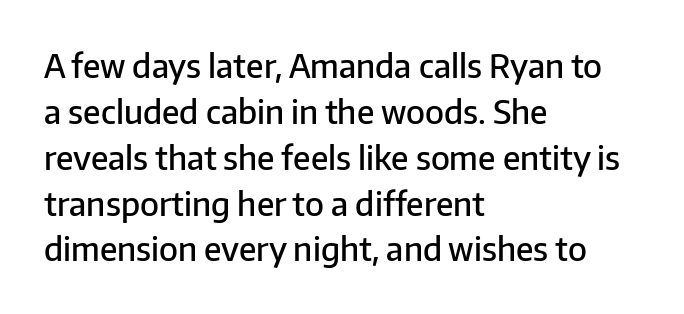
The image shows 33 px semibold sans-serif type, upright; set left-aligned, normal line spacing (1.39x), normal letter spacing, not underlined; low stroke contrast and a medium x-height.
